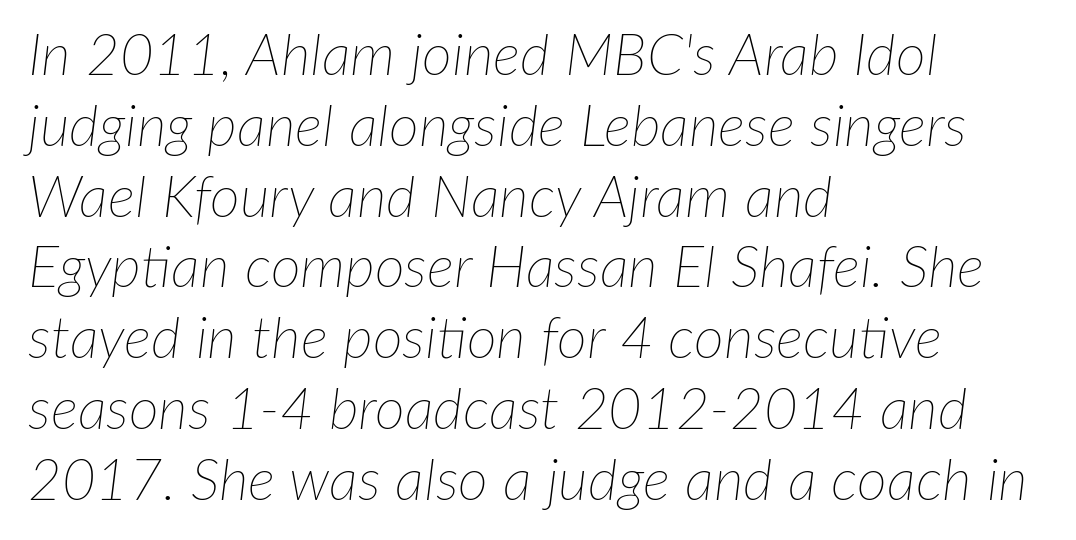
The image shows 58 px thin type, italic (leaning right); set left-aligned, line spacing 1.22x, normal letter spacing, not underlined; low stroke contrast and a medium x-height.
